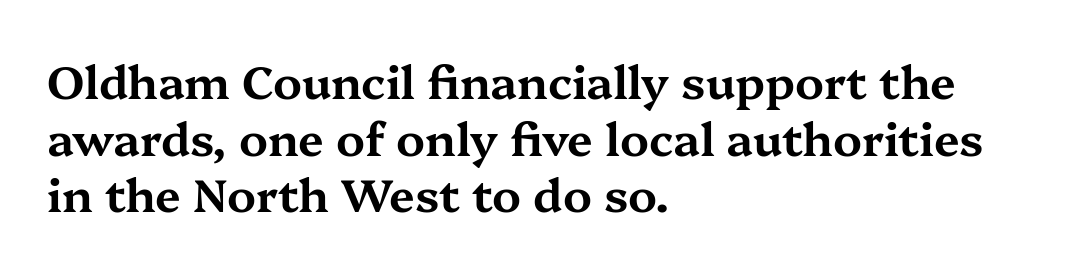
Q: Is the text italic (slanted)? A: No, it is upright.
Q: Is the typeface a serif or a sans-serif typeface? A: Serif.
Q: Is the text underlined? A: No.
Q: How is the paragraph aligned? A: Left-aligned.
Q: Is the spacing between letters normal or unusually wide? A: Normal.
Q: Width (condensed, normal, or wide)? A: Wide.
Q: Stroke contrast? A: Medium.
Q: x-height? A: Medium.
Q: Monospaced? A: No.
